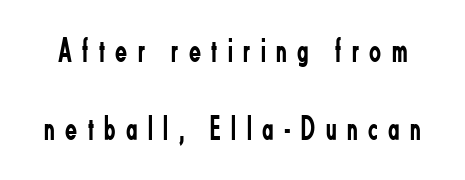
{"serif": "no", "italic": "no", "bold": "no", "weight": "regular", "width": "condensed", "stroke_contrast": "low", "x_height": "small", "monospaced": "no", "underline": "no", "line_spacing": "loose", "line_spacing_ratio": 2.22, "letter_spacing": "wide", "letter_spacing_em": 0.3, "glyph_px": 35}
